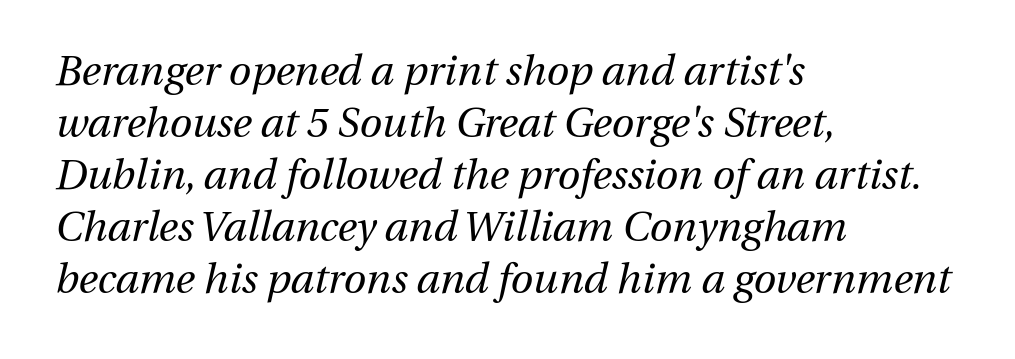
Q: Is the text bold? A: No.
Q: Is the text italic (slanted)? A: Yes, it leans right by about 13 degrees.
Q: Is the text underlined? A: No.
Q: How is the paragraph aligned? A: Left-aligned.
Q: Is the spacing between letters normal or unusually wide? A: Normal.
Q: Is the spacing between lines tight, normal or loose? A: Normal.
Q: Width (condensed, normal, or wide)? A: Normal.
Q: Stroke contrast? A: Medium.
Q: x-height? A: Medium.
Q: Monospaced? A: No.
